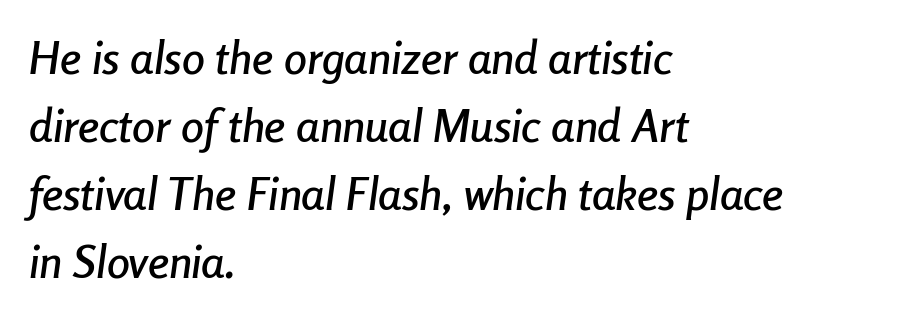
This rendering leaves character spacing at its baseline value. Quick note: underline off. Horizontal alignment here is leftward, the default for most running prose. Yep, that's italic — everything's leaning.
